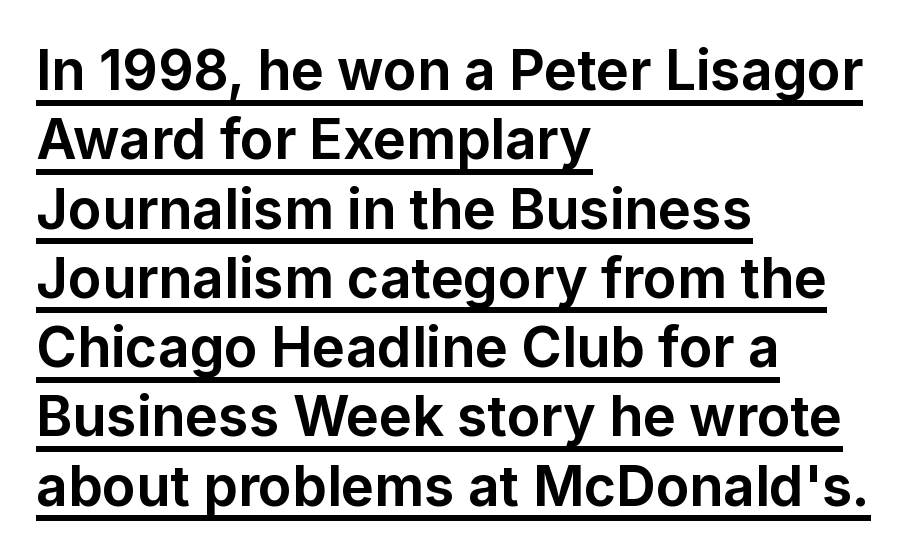
Q: Is the text bold? A: Yes.
Q: Is the text italic (slanted)? A: No, it is upright.
Q: Is the typeface a serif or a sans-serif typeface? A: Sans-serif.
Q: Is the text underlined? A: Yes.
Q: How is the paragraph aligned? A: Left-aligned.
Q: Is the spacing between letters normal or unusually wide? A: Normal.
Q: Is the spacing between lines tight, normal or loose? A: Normal.
Q: Width (condensed, normal, or wide)? A: Normal.
Q: Stroke contrast? A: Low.
Q: x-height? A: Medium.
Q: Monospaced? A: No.
